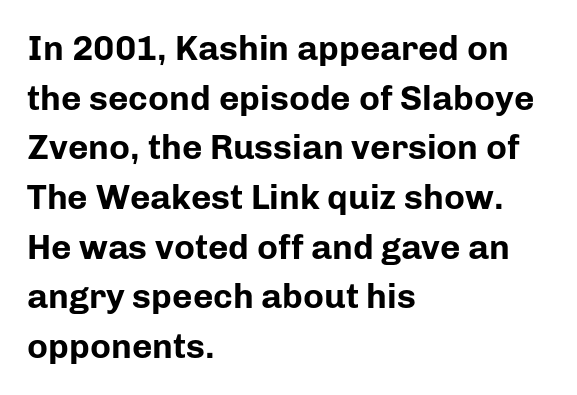
The image shows 35 px bold sans-serif type, upright; set left-aligned, normal line spacing (1.42x), normal letter spacing, not underlined; low stroke contrast and a medium x-height.
